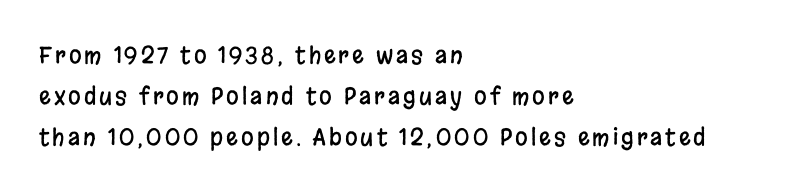
Q: Is the text italic (slanted)? A: No, it is upright.
Q: Is the text underlined? A: No.
Q: How is the paragraph aligned? A: Left-aligned.
